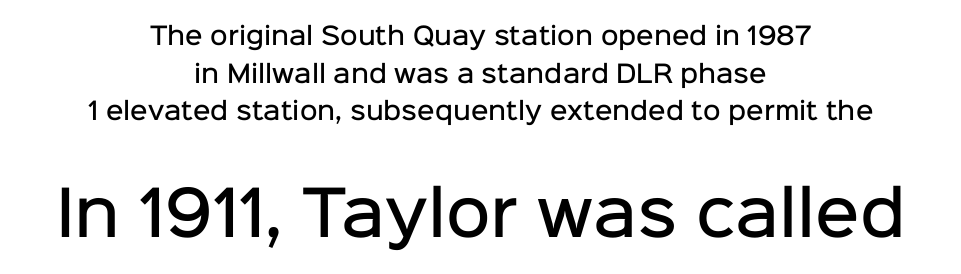
{"serif": "no", "italic": "no", "bold": "semi", "weight": "semibold", "width": "normal", "stroke_contrast": "low", "x_height": "medium", "monospaced": "no", "underline": "no", "align": "center", "line_spacing": "normal", "line_spacing_ratio": 1.57, "letter_spacing": "normal", "letter_spacing_em": 0.0, "larger_block": "second", "size_ratio": 2.54, "glyph_px": 61}
